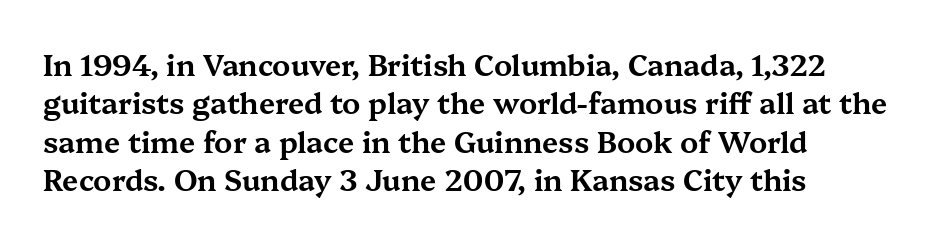
Quick note: not italic, upright. The ragged edge is on the right, which tells us the setting is flush left. Underline: absent. The face used here is proportionally spaced, like ordinary book or web type. Vertical spacing — default.
